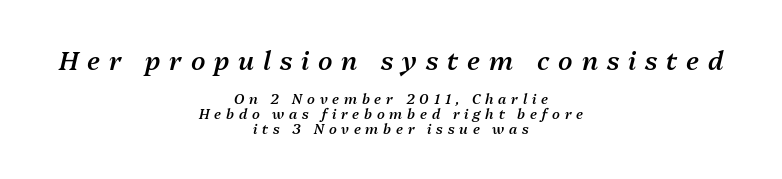
{"italic": "yes", "lean": "right", "slant_degrees": 13, "bold": "semi", "underline": "no", "align": "center", "line_spacing": "tight", "line_spacing_ratio": 1.06, "letter_spacing": "wide", "letter_spacing_em": 0.34, "larger_block": "first", "size_ratio": 1.86, "glyph_px": 26}
